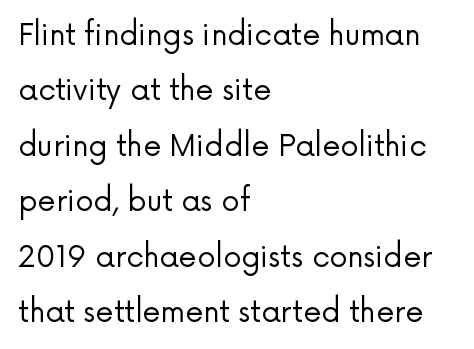
The image shows 29 px regular-weight sans-serif type, upright; set left-aligned, loose line spacing (1.91x), normal letter spacing, not underlined; low stroke contrast and a medium x-height.
